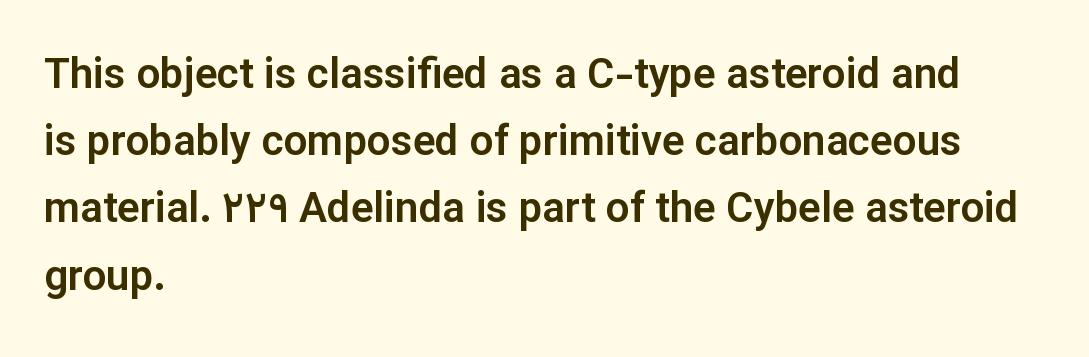
The image shows 42 px sans-serif type, upright; set left-aligned, normal line spacing (1.6x), normal letter spacing, not underlined; low stroke contrast and a medium x-height.
